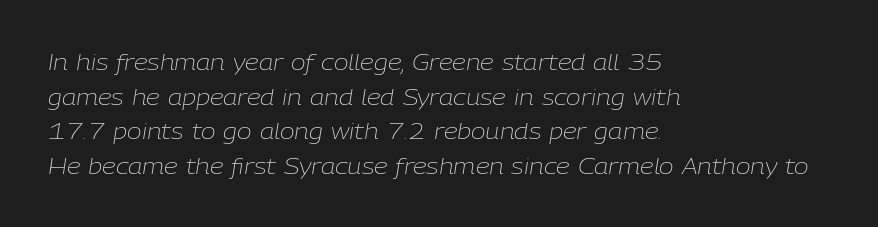
Q: Is the text bold? A: No.
Q: Is the text italic (slanted)? A: Yes, it leans right by about 9 degrees.
Q: Is the text underlined? A: No.
Q: How is the paragraph aligned? A: Left-aligned.
Q: Is the spacing between letters normal or unusually wide? A: Normal.
Q: Is the spacing between lines tight, normal or loose? A: Normal.
